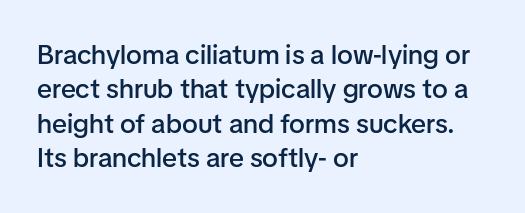
The image shows 27 px text type, upright; set left-aligned, normal line spacing (1.27x), normal letter spacing, not underlined.
